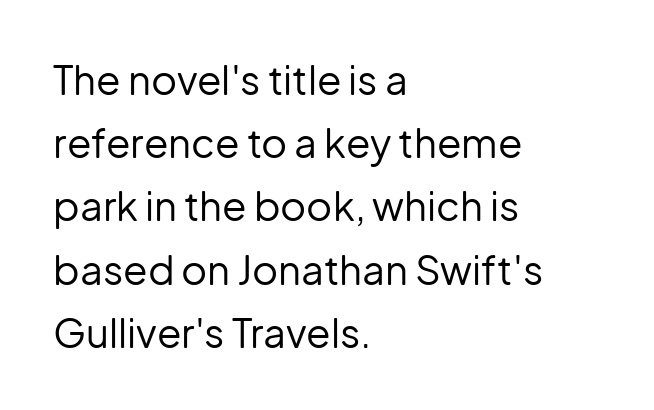
The image shows 40 px regular-weight sans-serif type, upright; set left-aligned, normal line spacing (1.58x), normal letter spacing, not underlined; low stroke contrast and a medium x-height.
